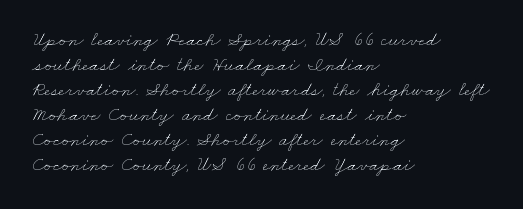
The image shows 20 px text type; set left-aligned, normal line spacing (1.25x), normal letter spacing, not underlined.
